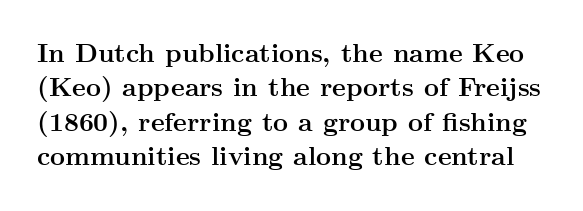
The strokes are fattened all the way to bold. Lines of text with bare space underneath. In terms of posture, this sample is upright. The gaps between neighbouring characters are ordinary and unremarkable.
